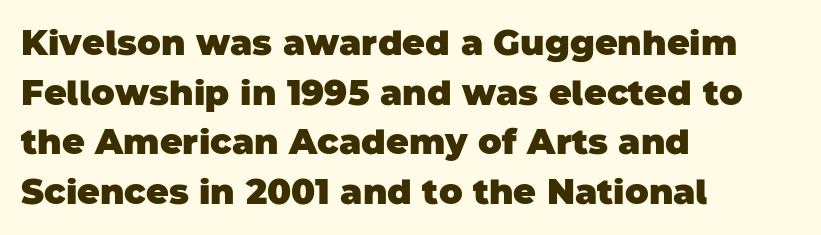
{"serif": "no", "bold": "yes", "weight": "heavy", "width": "normal", "stroke_contrast": "low", "x_height": "large", "monospaced": "no", "underline": "no", "align": "left", "line_spacing": "normal", "line_spacing_ratio": 1.42, "letter_spacing": "normal", "letter_spacing_em": 0.0, "glyph_px": 35}
